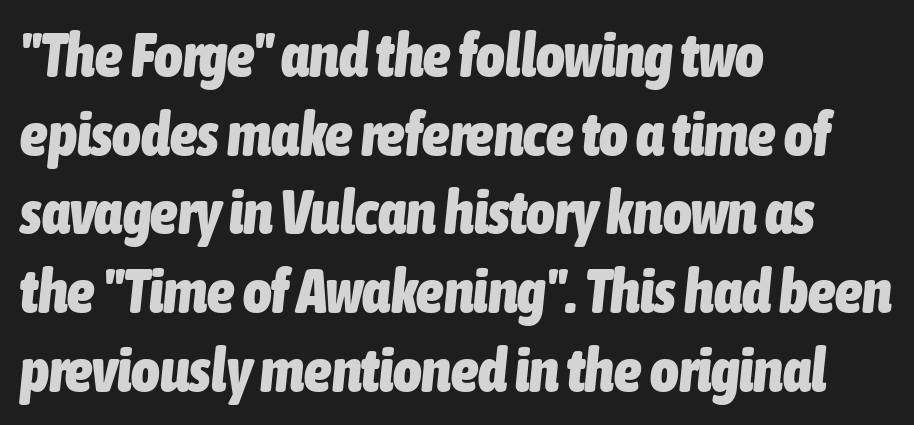
{"italic": "yes", "lean": "right", "slant_degrees": 6, "bold": "yes", "weight": "heavy", "width": "condensed", "stroke_contrast": "low", "x_height": "medium", "monospaced": "no", "underline": "no", "align": "left", "line_spacing": "normal", "line_spacing_ratio": 1.29, "letter_spacing": "normal", "letter_spacing_em": 0.0, "glyph_px": 61}
